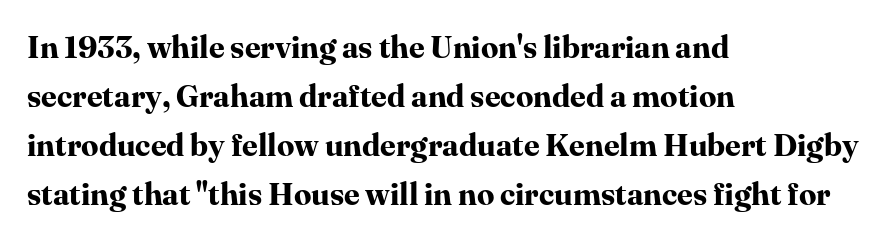
{"serif": "yes", "italic": "no", "bold": "yes", "weight": "bold", "width": "normal", "stroke_contrast": "high", "x_height": "medium", "monospaced": "no", "underline": "no", "align": "left", "line_spacing": "normal", "line_spacing_ratio": 1.58, "letter_spacing": "normal", "letter_spacing_em": 0.0, "glyph_px": 31}
